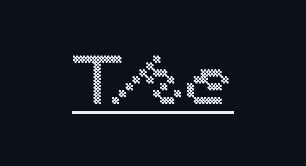
The image shows 69 px wide type; set normal letter spacing, underlined; a medium x-height.
